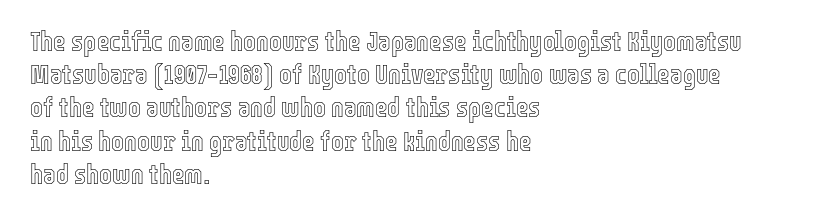
The image shows 27 px text type, upright; set left-aligned, line spacing 1.23x, normal letter spacing, not underlined.
